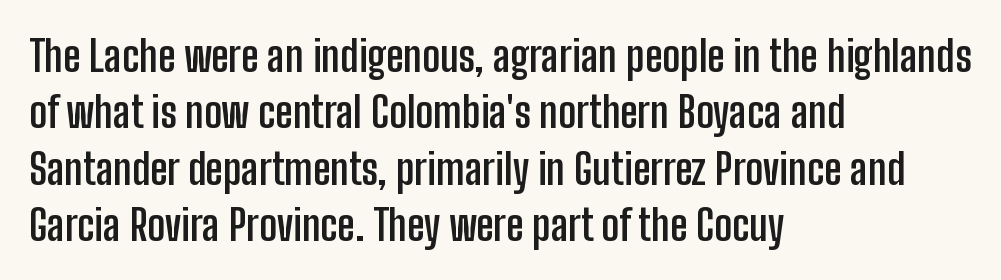
Q: Is the text bold? A: Yes.
Q: Is the text italic (slanted)? A: No, it is upright.
Q: Is the typeface a serif or a sans-serif typeface? A: Sans-serif.
Q: Is the text underlined? A: No.
Q: How is the paragraph aligned? A: Left-aligned.
Q: Is the spacing between letters normal or unusually wide? A: Normal.
Q: Is the spacing between lines tight, normal or loose? A: Normal.
Q: Width (condensed, normal, or wide)? A: Condensed.
Q: Stroke contrast? A: Low.
Q: x-height? A: Medium.
Q: Monospaced? A: No.
